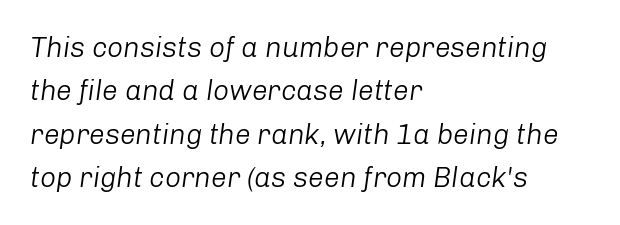
Nobody touched the tracking dial on this one. The whole block is typeset with a tilt. Varying glyph widths throughout — classic text-font behaviour. Successive baselines arrive at the customary interval. The gap between lines stays unmarked.
